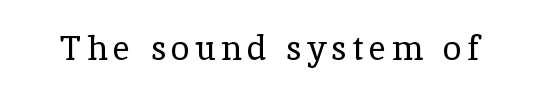
The image shows 34 px regular-weight serif type, upright; set not underlined; a medium x-height.
